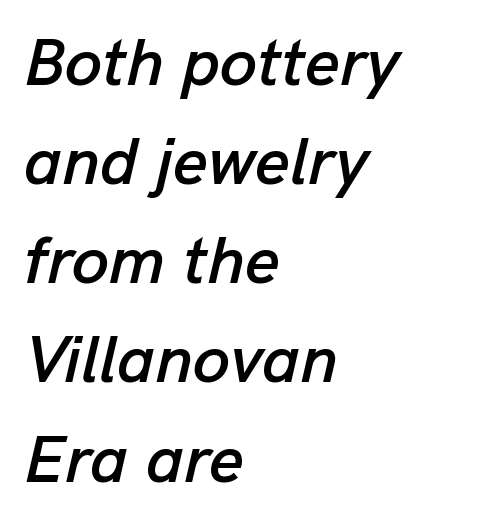
Q: Is the text italic (slanted)? A: Yes, it leans right by about 13 degrees.
Q: Is the text underlined? A: No.
Q: How is the paragraph aligned? A: Left-aligned.
Q: Is the spacing between letters normal or unusually wide? A: Normal.
Q: Is the spacing between lines tight, normal or loose? A: Normal.
Q: Width (condensed, normal, or wide)? A: Normal.
Q: Stroke contrast? A: Low.
Q: x-height? A: Medium.
Q: Monospaced? A: No.
